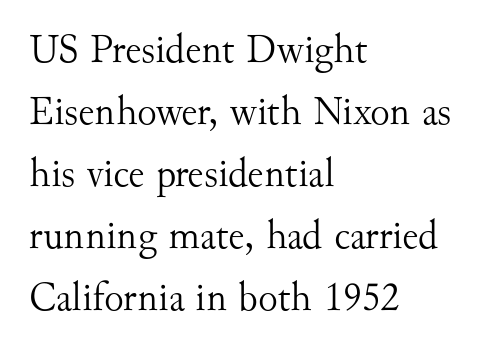
These glyphs show unthickened strokes, regular width or finer. Caption: multi-line text, flush left, ragged right. Classification — serif. Note the varied advance widths — an 'i' is clearly narrower than an 'm'. Posture: upright roman. The baseline area is clear.
